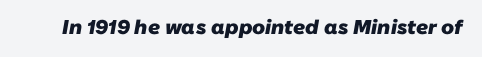
Standard letterfit; no display-style spreading of the glyphs. Plenty of ink on the page — the face is bold. The string is rendered with underlining switched off.
